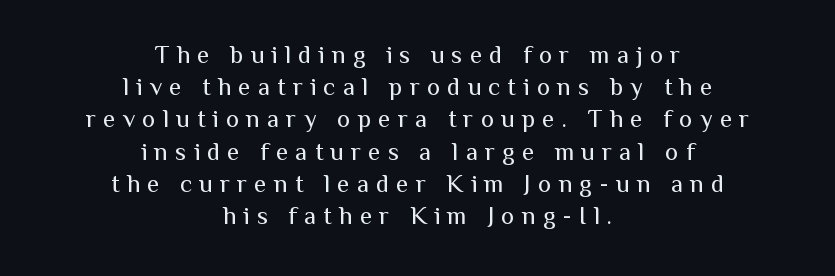
{"italic": "no", "bold": "no", "underline": "no", "align": "center", "line_spacing": "normal", "line_spacing_ratio": 1.29, "letter_spacing": "wide", "letter_spacing_em": 0.29, "glyph_px": 25}
